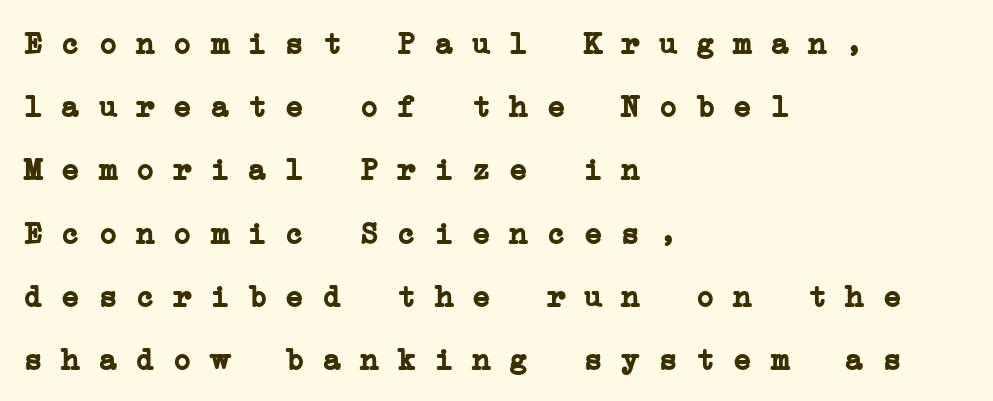
A great deal of white space separates one row of letters from the next. A typesetter would label this face a serif. Compared with typical body copy, the letter spacing here is the same. Is this a fixed-width face? Yes — each glyph sits in an identical cell. Typesetter's note: full bold, strokes at maximum text heaviness.
